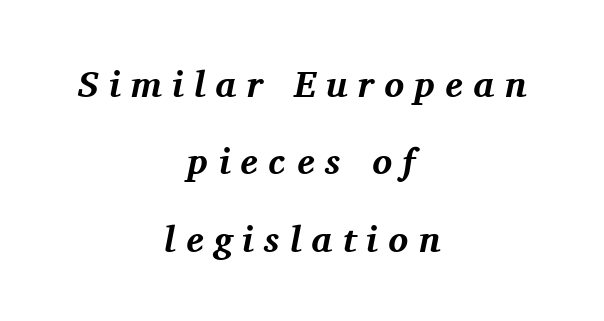
{"serif": "yes", "italic": "yes", "lean": "right", "slant_degrees": 11, "bold": "yes", "weight": "bold", "width": "normal", "stroke_contrast": "medium", "x_height": "medium", "monospaced": "no", "underline": "no", "align": "center", "line_spacing": "loose", "line_spacing_ratio": 2.09, "letter_spacing": "wide", "letter_spacing_em": 0.28, "glyph_px": 37}
